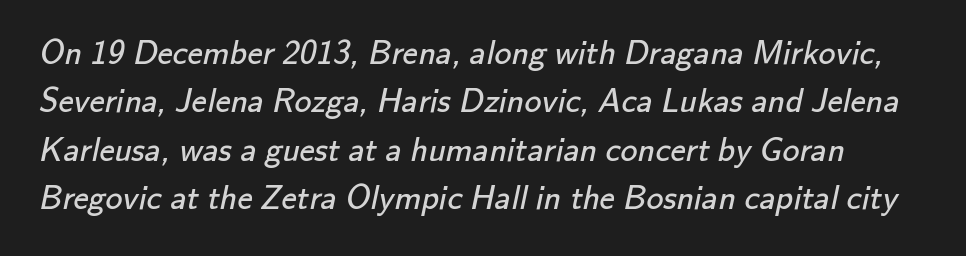
{"serif": "no", "bold": "no", "weight": "regular", "width": "normal", "stroke_contrast": "low", "x_height": "small", "monospaced": "no", "underline": "no", "line_spacing": "normal", "line_spacing_ratio": 1.42, "letter_spacing": "normal", "letter_spacing_em": 0.0, "glyph_px": 34}
